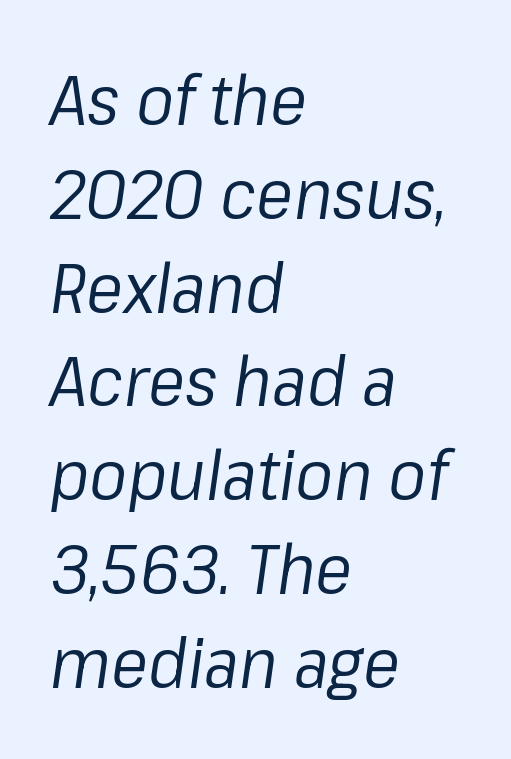
The image shows 70 px regular-weight type, italic (leaning right); set left-aligned, normal line spacing (1.34x), normal letter spacing, not underlined; low stroke contrast and a medium x-height.
